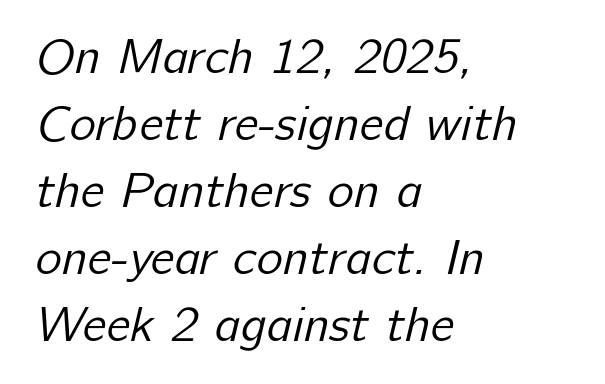
The image shows 50 px regular-weight sans-serif type; set left-aligned, normal line spacing (1.34x), normal letter spacing, not underlined; low stroke contrast and a medium x-height.
